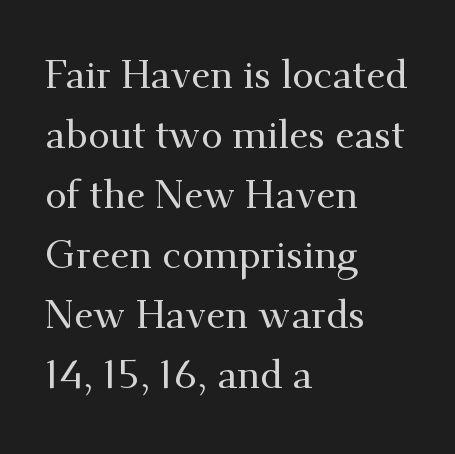
Q: Is the text italic (slanted)? A: No, it is upright.
Q: Is the typeface a serif or a sans-serif typeface? A: Serif.
Q: Is the text underlined? A: No.
Q: How is the paragraph aligned? A: Left-aligned.
Q: Is the spacing between letters normal or unusually wide? A: Normal.
Q: Is the spacing between lines tight, normal or loose? A: Normal.
Q: Width (condensed, normal, or wide)? A: Normal.
Q: Stroke contrast? A: Medium.
Q: x-height? A: Small.
Q: Monospaced? A: No.
